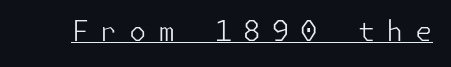
{"serif": "no", "italic": "no", "bold": "no", "weight": "light", "width": "normal", "stroke_contrast": "low", "x_height": "medium", "underline": "yes", "letter_spacing": "wide", "letter_spacing_em": 0.4, "glyph_px": 28}
